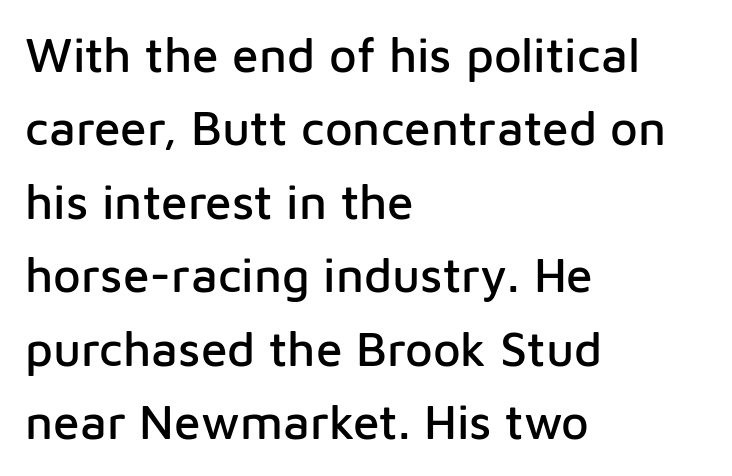
{"serif": "no", "italic": "no", "width": "normal", "stroke_contrast": "low", "x_height": "medium", "monospaced": "no", "underline": "no", "align": "left", "line_spacing": "normal", "line_spacing_ratio": 1.53, "letter_spacing": "normal", "letter_spacing_em": 0.0, "glyph_px": 48}
